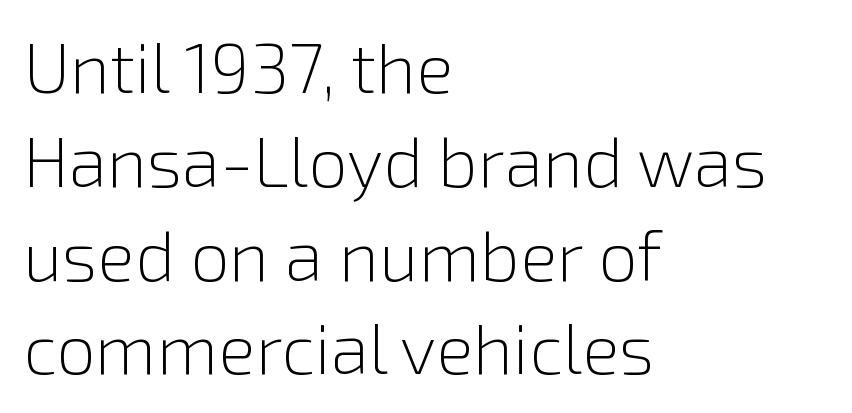
The image shows 70 px light sans-serif type, upright; set left-aligned, normal line spacing (1.34x), normal letter spacing, not underlined; low stroke contrast and a medium x-height.
